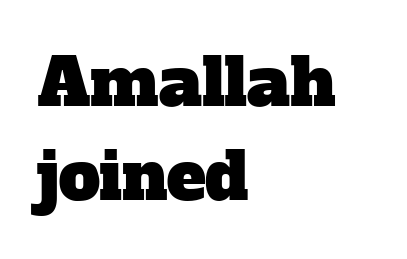
Here the designer chose a conventional face with non-uniform glyph widths. Look at the tracking — it's just the regular setting, nothing added. Successive baselines arrive at the customary interval. The strip under each line holds only bare page. Layout note: lines flush left.
